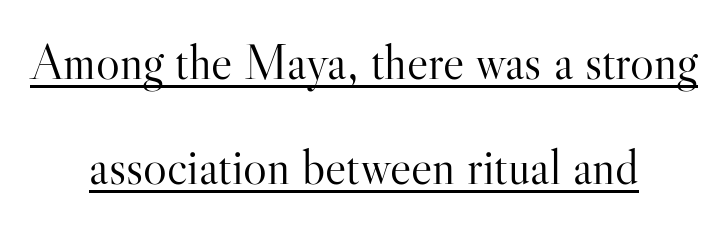
{"serif": "yes", "italic": "no", "bold": "no", "weight": "light", "width": "normal", "stroke_contrast": "high", "x_height": "small", "monospaced": "no", "underline": "yes", "align": "center", "line_spacing": "loose", "line_spacing_ratio": 2.1, "letter_spacing": "normal", "letter_spacing_em": 0.0, "glyph_px": 50}
